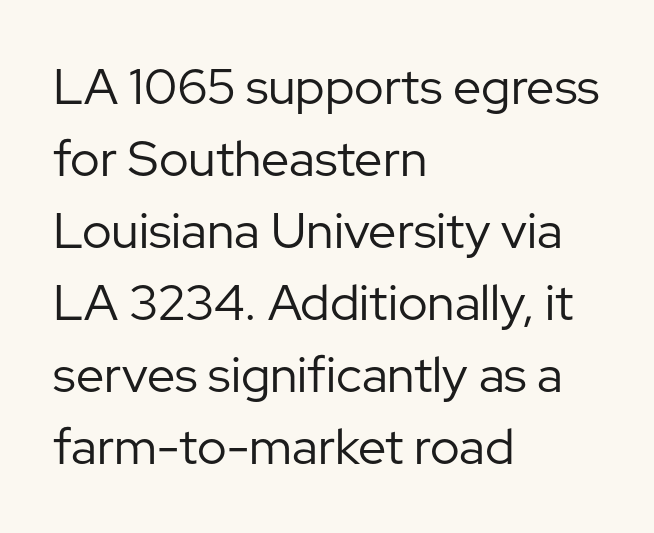
Bare-footed words on every line. A classic flush-left, rag-right setting is used for this passage. A typesetter would call this proportional, since set widths differ per character. Horizontal bands of white between lines are of average thickness. This rendering employs a face without finishing strokes, i.e., a sans-serif. Is this a heavy cut? Hardly; it is regular or lighter.
